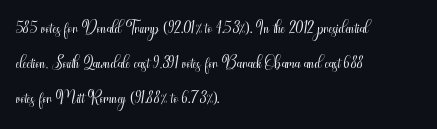
Weight: not bold — regular or lighter. Summary of vertical rhythm: regular, with standard interline spacing. Words appear dense and cohesive because spacing is normal. Glance below the letters and you will spot only blank space.
